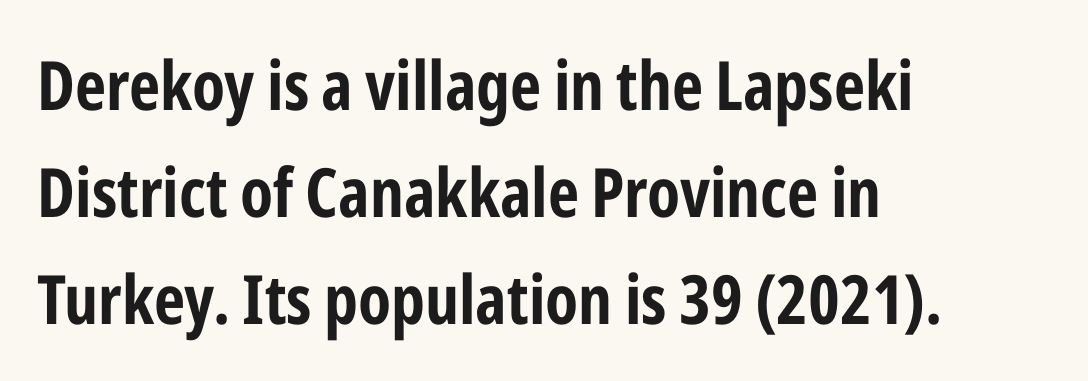
The image shows 68 px bold, condensed sans-serif type, upright; set left-aligned, normal line spacing (1.57x), normal letter spacing, not underlined; low stroke contrast and a medium x-height.
